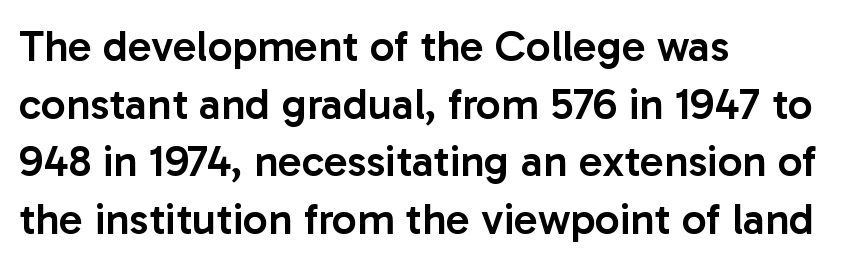
Note the varied advance widths — an 'i' is clearly narrower than an 'm'. The passage shown has conventional tracking throughout. To sum up the face: it is a sans, with no serifs. Stems and bowls a touch heavier than normal — semibold. Horizontal bands of white between lines are of average thickness. Horizontal alignment here is leftward, the default for most running prose.
